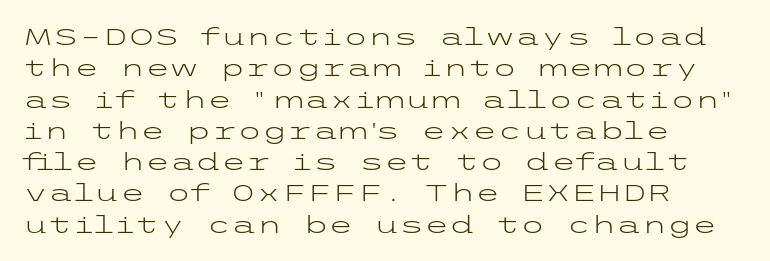
One glance says typical: line gaps are just what's usual. What stands out about the letter spacing? Nothing — it is the standard amount. This reads as an unemphasized weight, regular at the heaviest. The text block is weighted toward the left margin, trailing off unevenly rightward. Descender tails drop into unmarked territory. The specimen reads as upright at a glance.
